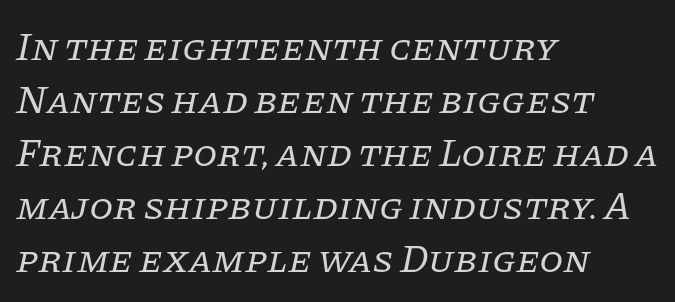
Q: Is the text bold? A: No.
Q: Is the text italic (slanted)? A: Yes, it leans right by about 11 degrees.
Q: Is the typeface a serif or a sans-serif typeface? A: Serif.
Q: Is the text underlined? A: No.
Q: How is the paragraph aligned? A: Left-aligned.
Q: Is the spacing between letters normal or unusually wide? A: Normal.
Q: Is the spacing between lines tight, normal or loose? A: Normal.
Q: Width (condensed, normal, or wide)? A: Normal.
Q: Stroke contrast? A: Low.
Q: x-height? A: Large.
Q: Monospaced? A: No.
